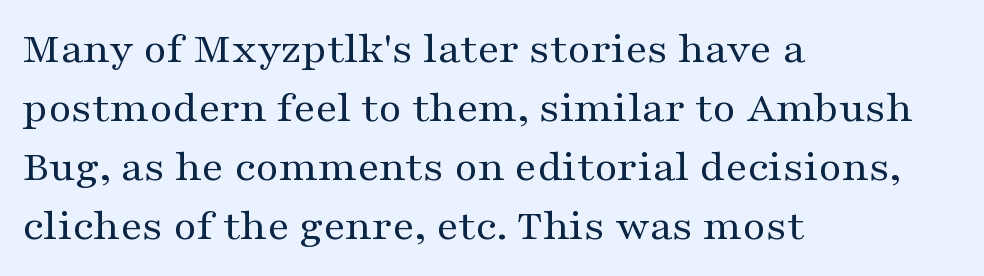
Q: Is the text bold? A: No.
Q: Is the text italic (slanted)? A: No, it is upright.
Q: Is the typeface a serif or a sans-serif typeface? A: Serif.
Q: Is the text underlined? A: No.
Q: How is the paragraph aligned? A: Left-aligned.
Q: Is the spacing between letters normal or unusually wide? A: Normal.
Q: Is the spacing between lines tight, normal or loose? A: Normal.
Q: Width (condensed, normal, or wide)? A: Wide.
Q: Stroke contrast? A: Medium.
Q: x-height? A: Medium.
Q: Monospaced? A: No.
